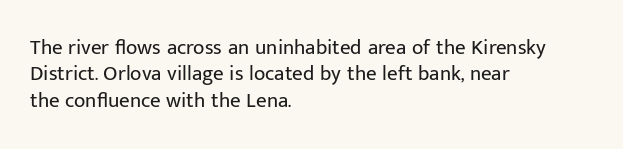
The image shows 21 px text type, upright; set left-aligned, normal line spacing (1.26x), normal letter spacing, not underlined.
